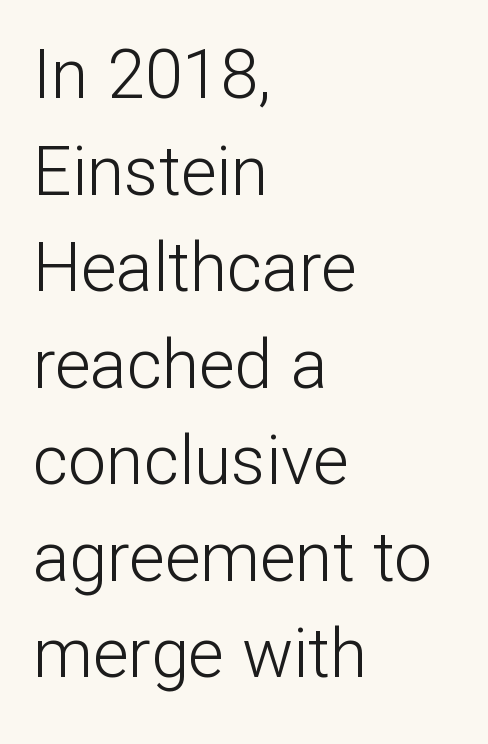
The image shows 68 px light sans-serif type, upright; set left-aligned, normal line spacing (1.42x), normal letter spacing, not underlined; low stroke contrast and a medium x-height.
